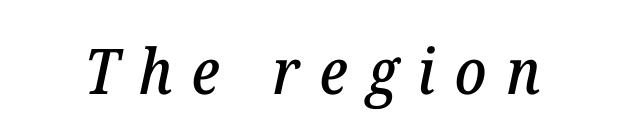
Q: Is the text italic (slanted)? A: Yes, it leans right by about 12 degrees.
Q: Is the typeface a serif or a sans-serif typeface? A: Serif.
Q: Is the text underlined? A: No.
Q: Is the spacing between letters normal or unusually wide? A: Unusually wide.
Q: Width (condensed, normal, or wide)? A: Normal.
Q: Stroke contrast? A: Low.
Q: x-height? A: Medium.
Q: Monospaced? A: No.
